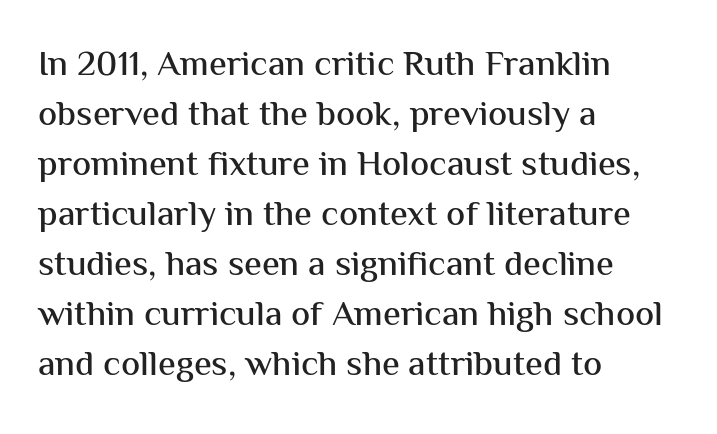
The image shows 36 px sans-serif type, upright; set left-aligned, normal line spacing (1.39x), normal letter spacing, not underlined; medium stroke contrast and a medium x-height.
